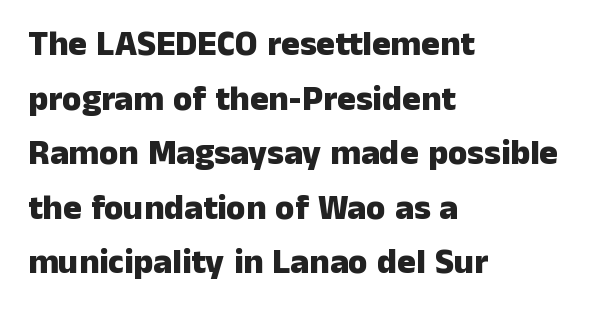
Only glyphs here, with clear space below each row. Letterform terminals end flat and unadorned throughout the passage. Weight: bold. The passage shown has conventional tracking throughout.
